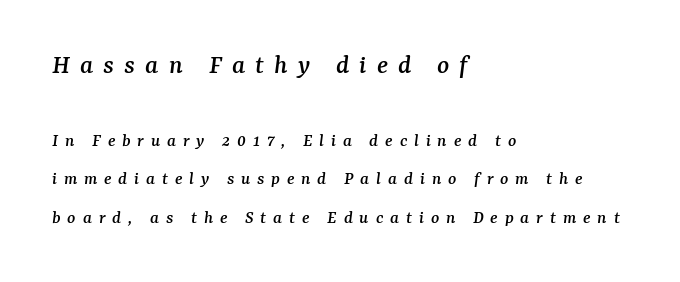
{"serif": "yes", "italic": "yes", "lean": "right", "slant_degrees": 7, "width": "normal", "stroke_contrast": "medium", "x_height": "medium", "monospaced": "no", "underline": "no", "align": "left", "line_spacing": "loose", "line_spacing_ratio": 2.04, "letter_spacing": "wide", "letter_spacing_em": 0.36, "larger_block": "first", "size_ratio": 1.47, "glyph_px": 28}
